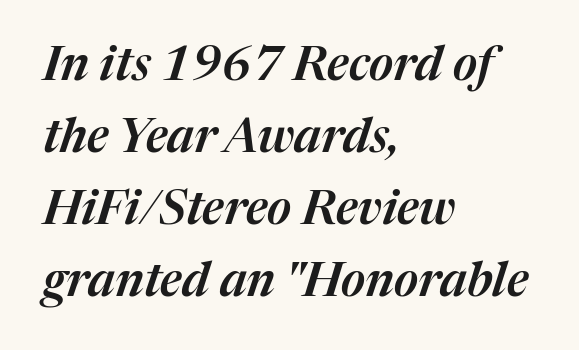
{"italic": "yes", "lean": "right", "slant_degrees": 17, "width": "normal", "stroke_contrast": "medium", "x_height": "medium", "monospaced": "no", "underline": "no", "align": "left", "line_spacing": "normal", "line_spacing_ratio": 1.53, "letter_spacing": "normal", "letter_spacing_em": 0.0, "glyph_px": 47}
